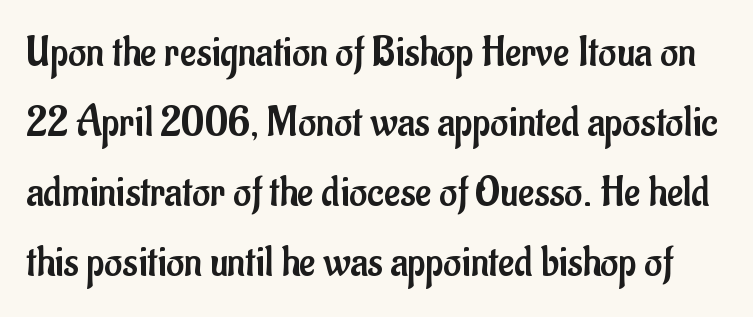
{"serif": "no", "italic": "no", "bold": "no", "weight": "regular", "width": "condensed", "stroke_contrast": "low", "x_height": "small", "monospaced": "no", "underline": "no", "line_spacing": "normal", "line_spacing_ratio": 1.59, "letter_spacing": "normal", "letter_spacing_em": 0.0, "glyph_px": 44}
